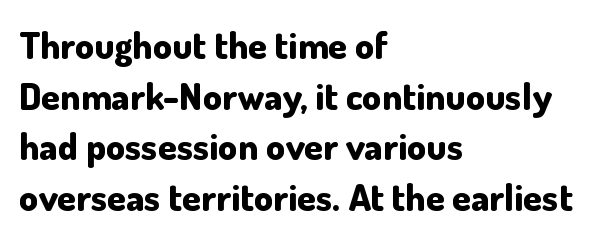
Q: Is the text bold? A: Yes.
Q: Is the text italic (slanted)? A: No, it is upright.
Q: Is the typeface a serif or a sans-serif typeface? A: Sans-serif.
Q: Is the text underlined? A: No.
Q: How is the paragraph aligned? A: Left-aligned.
Q: Is the spacing between letters normal or unusually wide? A: Normal.
Q: Is the spacing between lines tight, normal or loose? A: Normal.
Q: Width (condensed, normal, or wide)? A: Normal.
Q: Stroke contrast? A: Low.
Q: x-height? A: Small.
Q: Monospaced? A: No.
